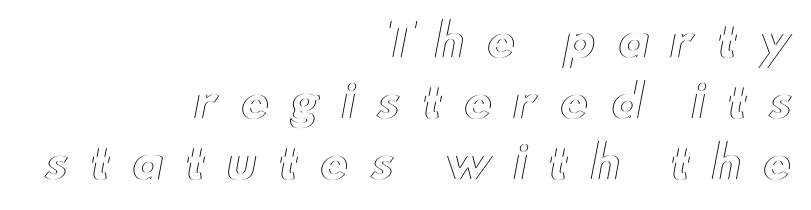
The image shows 44 px wide type; set right-aligned, normal line spacing (1.39x), unusually wide letter spacing (+0.47 em), not underlined; a small x-height.
